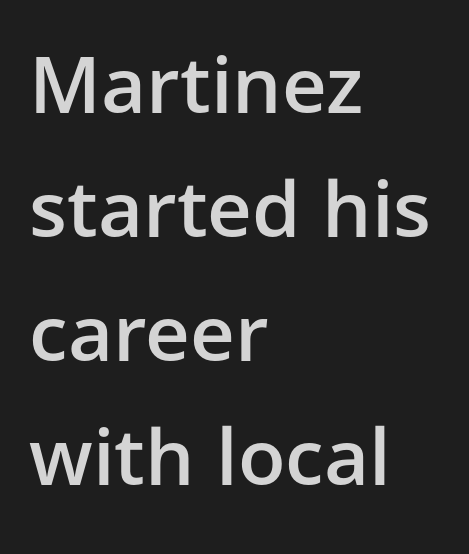
Does the copy run flush right? No — it runs flush left. The glyphs are unaccompanied by any horizontal stroke below them. Weight: semibold (demi). The letterforms sit shoulder to shoulder at normal distance. No feet cap the strokes, marking this as sans-serif type.
